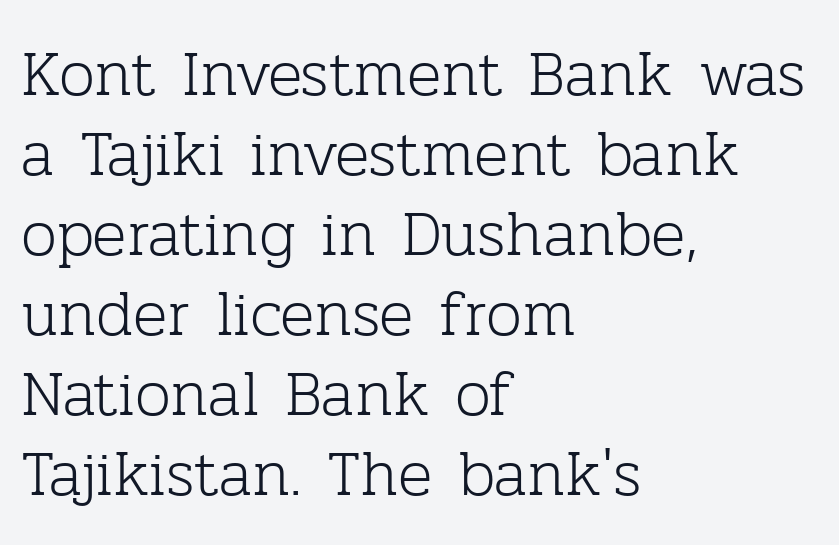
Q: Is the text bold? A: No.
Q: Is the text italic (slanted)? A: No, it is upright.
Q: Is the typeface a serif or a sans-serif typeface? A: Serif.
Q: Is the text underlined? A: No.
Q: How is the paragraph aligned? A: Left-aligned.
Q: Is the spacing between letters normal or unusually wide? A: Normal.
Q: Is the spacing between lines tight, normal or loose? A: Normal.
Q: Width (condensed, normal, or wide)? A: Normal.
Q: Stroke contrast? A: Low.
Q: x-height? A: Medium.
Q: Monospaced? A: No.
